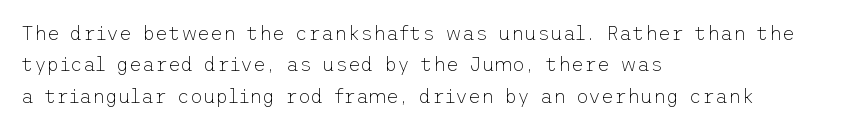
{"italic": "no", "bold": "no", "underline": "no", "align": "left", "line_spacing": "normal", "line_spacing_ratio": 1.57, "letter_spacing": "normal", "letter_spacing_em": 0.0, "glyph_px": 20}
